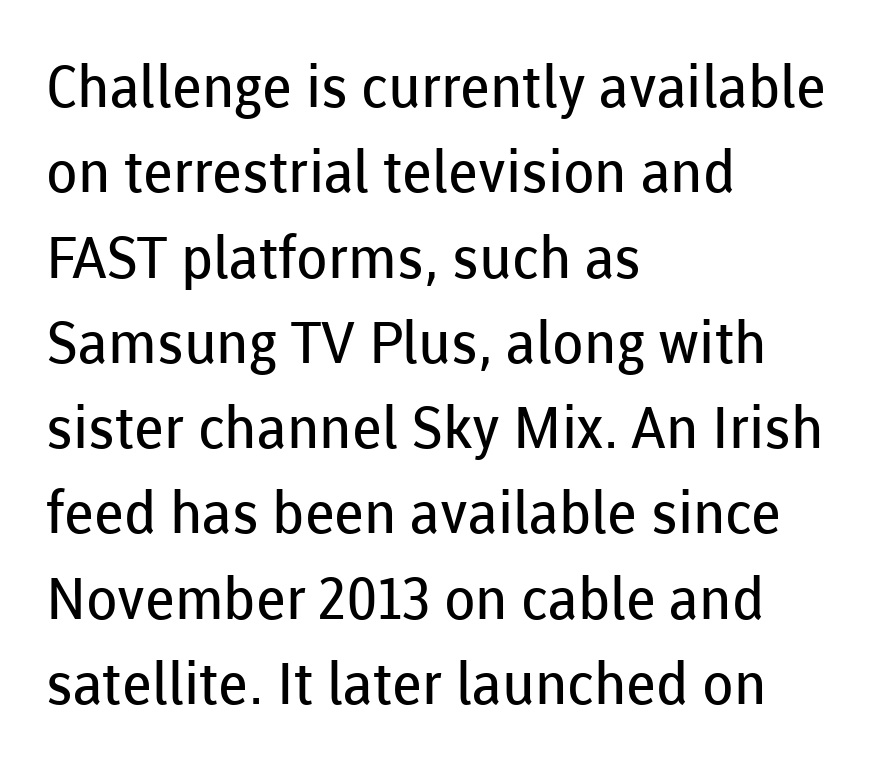
The image shows 58 px regular-weight sans-serif type, upright; set left-aligned, normal line spacing (1.47x), normal letter spacing, not underlined; low stroke contrast and a medium x-height.
